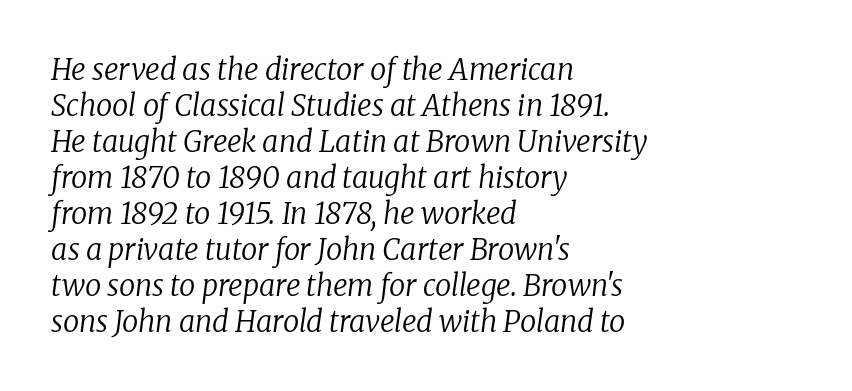
Q: Is the text bold? A: No.
Q: Is the text italic (slanted)? A: Yes, it leans right by about 8 degrees.
Q: Is the typeface a serif or a sans-serif typeface? A: Serif.
Q: Is the text underlined? A: No.
Q: How is the paragraph aligned? A: Left-aligned.
Q: Is the spacing between letters normal or unusually wide? A: Normal.
Q: Width (condensed, normal, or wide)? A: Normal.
Q: Stroke contrast? A: Low.
Q: x-height? A: Medium.
Q: Monospaced? A: No.
